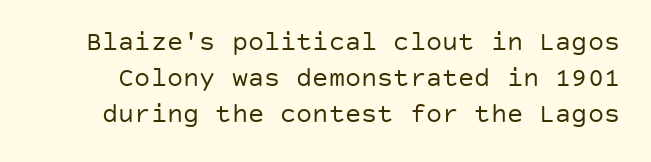
{"italic": "no", "bold": "no", "underline": "no", "line_spacing": "normal", "line_spacing_ratio": 1.33, "letter_spacing": "normal", "letter_spacing_em": 0.0, "glyph_px": 27}
